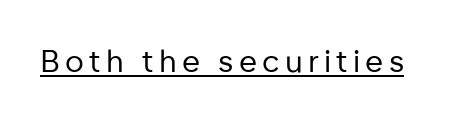
The image shows 31 px regular-weight sans-serif type, upright; set underlined; low stroke contrast and a medium x-height.
